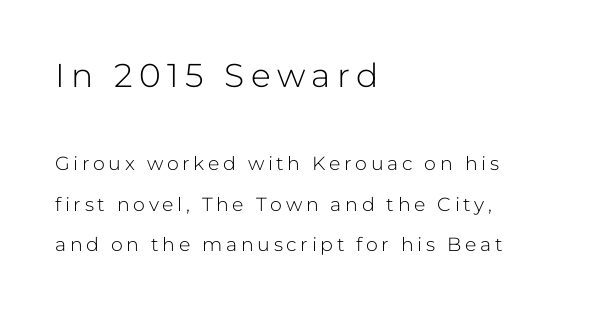
{"serif": "no", "italic": "no", "bold": "no", "weight": "light", "width": "normal", "stroke_contrast": "low", "x_height": "medium", "monospaced": "no", "underline": "no", "align": "left", "line_spacing": "loose", "line_spacing_ratio": 2.12, "larger_block": "first", "size_ratio": 1.74, "glyph_px": 33}
